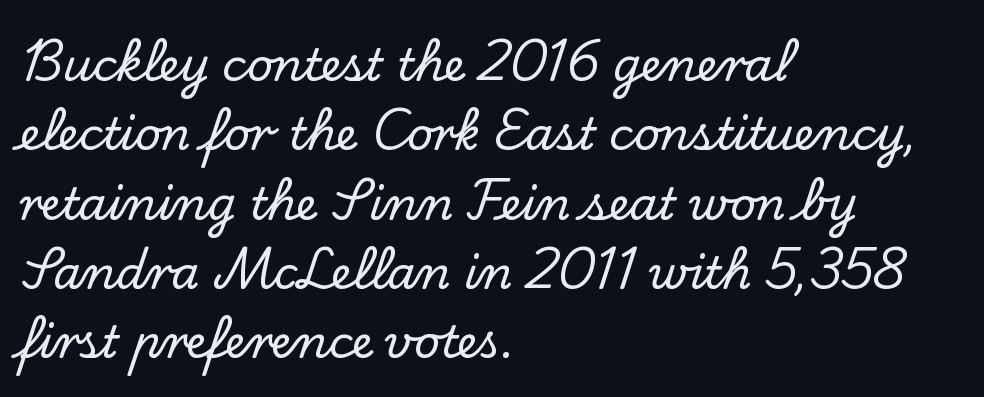
Words appear dense and cohesive because spacing is normal. The gap between lines stays unmarked. Old-style or modern, the face here clearly has serifs. Regular leading. This sample has the flowing, uneven cadence of proportional lettering.
